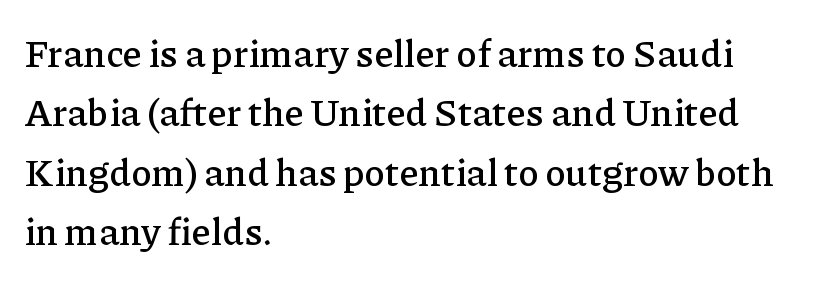
Notice how the stems are strictly vertical — no italics here. These lines keep a tight, regular rhythm from letter to letter. Proportional: the letters do not fall into vertical columns. The setting favours the left margin, as ordinary paragraphs usually do.
